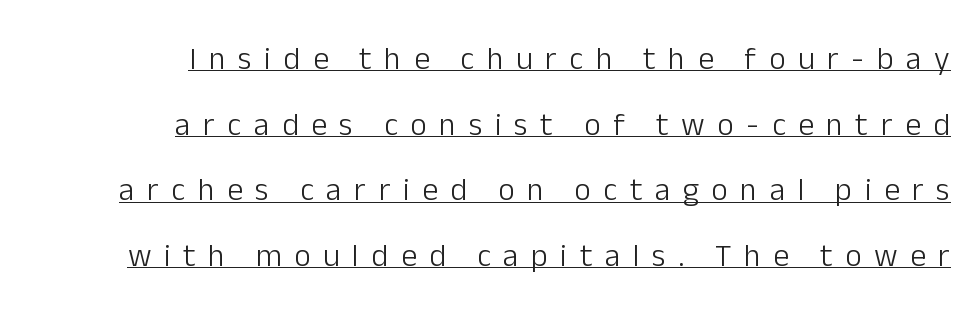
{"serif": "no", "italic": "no", "bold": "no", "weight": "light", "width": "normal", "stroke_contrast": "low", "x_height": "medium", "monospaced": "no", "underline": "yes", "align": "right", "line_spacing": "loose", "line_spacing_ratio": 2.05, "letter_spacing": "wide", "letter_spacing_em": 0.39, "glyph_px": 32}
